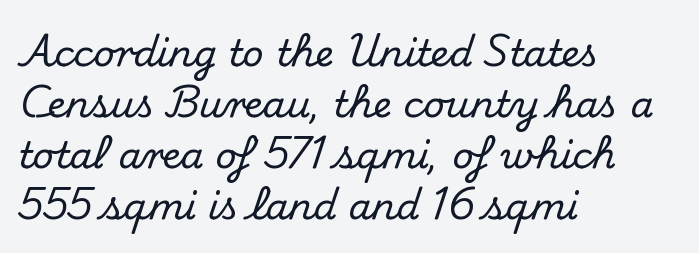
Q: Is the text italic (slanted)? A: Yes.
Q: Is the typeface a serif or a sans-serif typeface? A: Serif.
Q: Is the text underlined? A: No.
Q: How is the paragraph aligned? A: Left-aligned.
Q: Is the spacing between letters normal or unusually wide? A: Normal.
Q: Is the spacing between lines tight, normal or loose? A: Normal.
Q: Width (condensed, normal, or wide)? A: Normal.
Q: Stroke contrast? A: Medium.
Q: x-height? A: Small.
Q: Monospaced? A: No.
